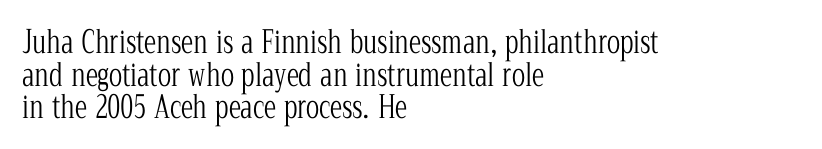
The image shows 31 px light, condensed serif type, upright; set left-aligned, tight line spacing (1.05x), normal letter spacing, not underlined; low stroke contrast and a medium x-height.
